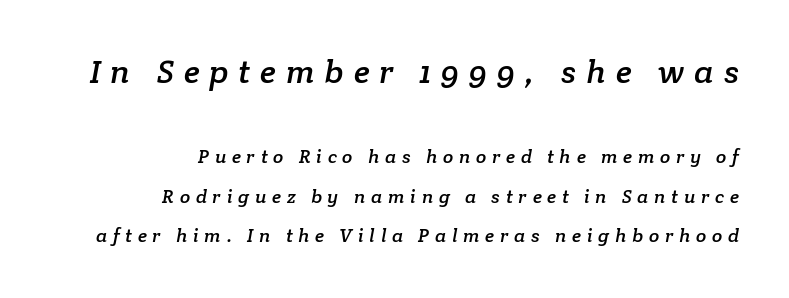
The font family rendered here belongs to the serif group. Descender tails drop into unmarked territory. Character widths vary here, with narrow letters taking less room than wide ones. What stands out about the letter spacing? Its width — letters are far apart.
